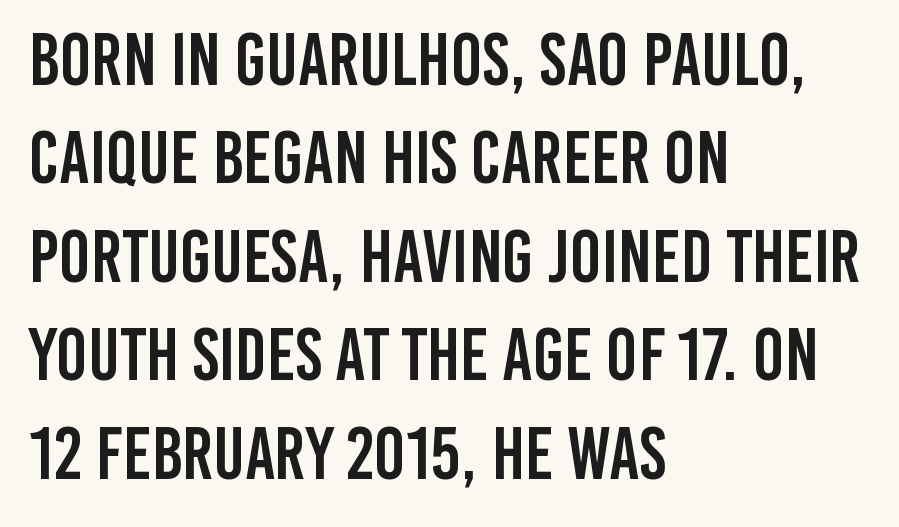
Does the copy run flush right? No — it runs flush left. Underlining? Definitely not there. Look at the tracking — it's just the regular setting, nothing added. Posture: vertical. Evenly set lines give the paragraph a standard silhouette.
